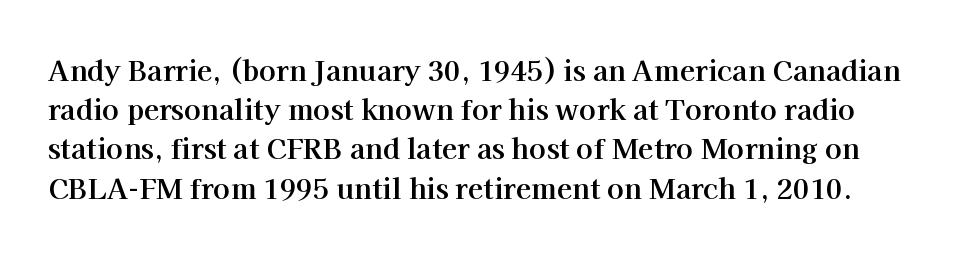
{"serif": "yes", "italic": "no", "bold": "yes", "weight": "bold", "width": "normal", "stroke_contrast": "high", "x_height": "medium", "monospaced": "no", "underline": "no", "line_spacing": "normal", "line_spacing_ratio": 1.4, "letter_spacing": "normal", "letter_spacing_em": 0.0, "glyph_px": 28}
